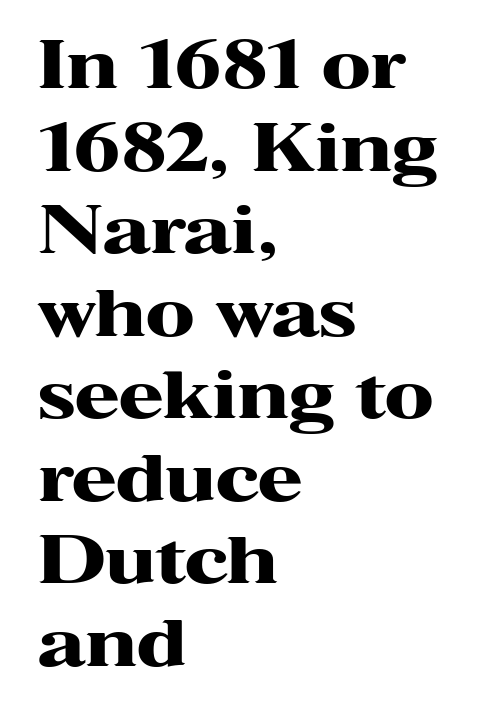
{"serif": "yes", "italic": "no", "bold": "yes", "weight": "heavy", "width": "wide", "stroke_contrast": "high", "x_height": "medium", "monospaced": "no", "underline": "no", "align": "left", "line_spacing": "normal", "line_spacing_ratio": 1.27, "letter_spacing": "normal", "letter_spacing_em": 0.0, "glyph_px": 65}
